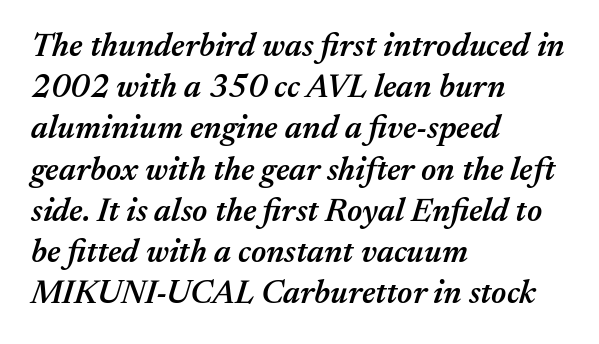
Note the varied advance widths — an 'i' is clearly narrower than an 'm'. Each row of text sits above clean, open space. Reading down the column, the eye jumps a familiar distance to each next line. Style check: oblique. Heft: intermediate — a semibold. Notice how the passage keeps a crisp vertical edge on the left only.
